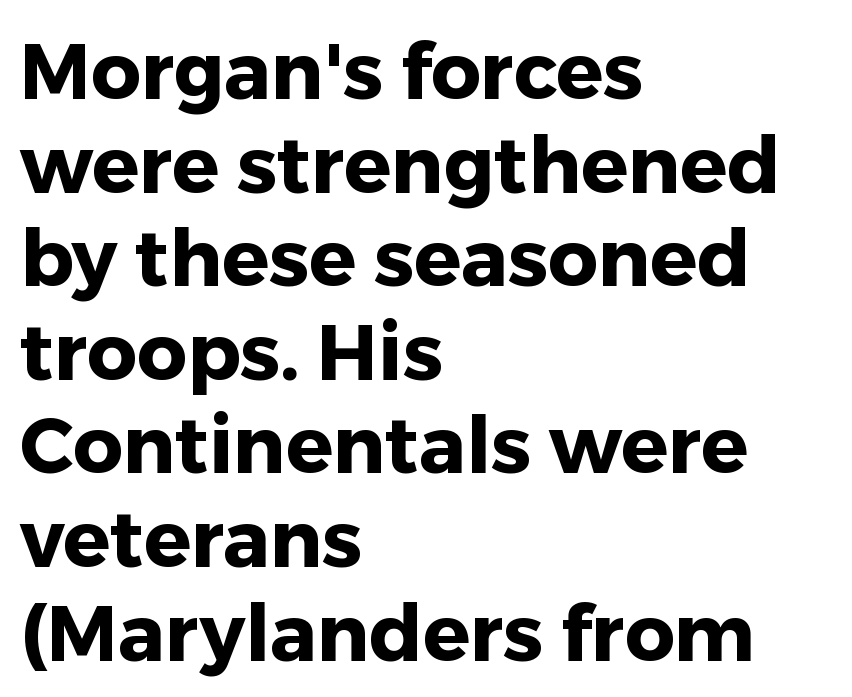
The image shows 78 px heavy sans-serif type, upright; set left-aligned, line spacing 1.2x, normal letter spacing, not underlined; low stroke contrast and a medium x-height.
